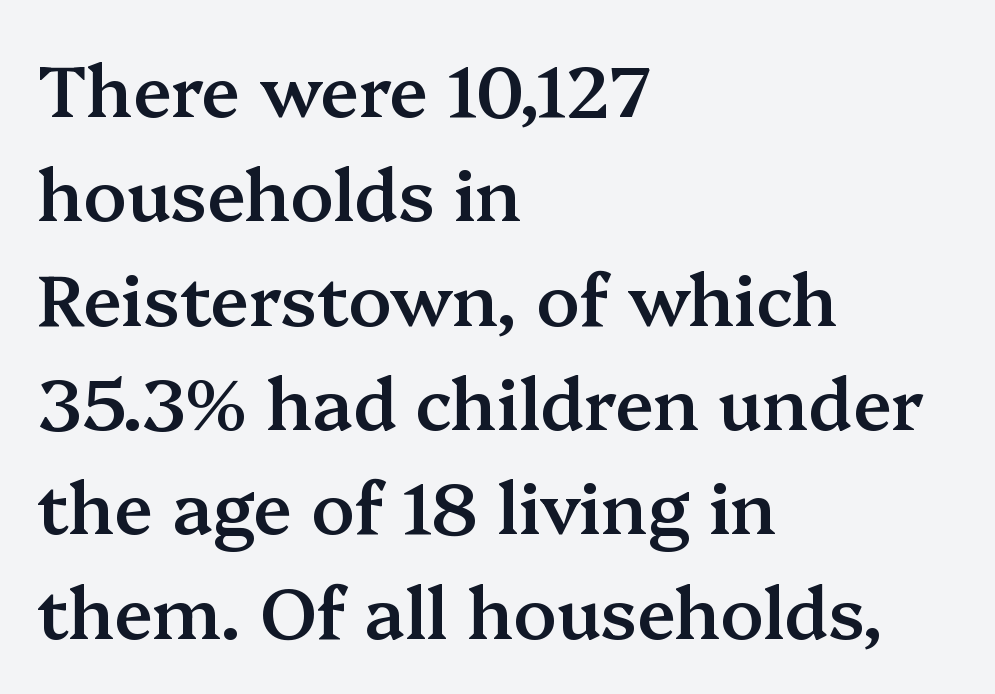
{"serif": "yes", "italic": "no", "bold": "semi", "weight": "semibold", "width": "normal", "stroke_contrast": "medium", "x_height": "medium", "monospaced": "no", "underline": "no", "align": "left", "line_spacing": "normal", "line_spacing_ratio": 1.47, "letter_spacing": "normal", "letter_spacing_em": 0.0, "glyph_px": 71}
